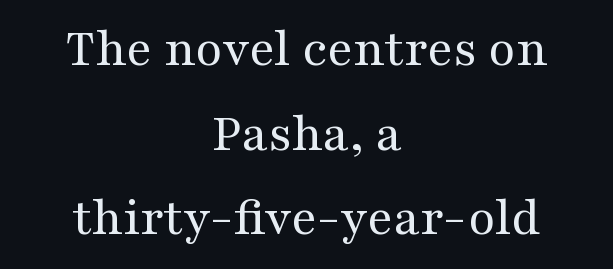
The image shows 55 px regular-weight, wide serif type, upright; set centered, normal line spacing (1.54x), normal letter spacing, not underlined; medium stroke contrast and a medium x-height.
